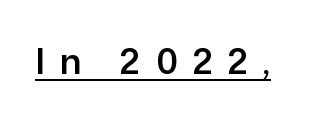
This is sans-serif lettering, the kind often seen on screens and signage. A typesetter would call this proportional, since set widths differ per character. Here the glyphs are tracked loosely, breaking word shapes into spaced letters. Somebody hit Ctrl+U on this one — the words are underlined. The lettering holds an erect, upright posture throughout.
